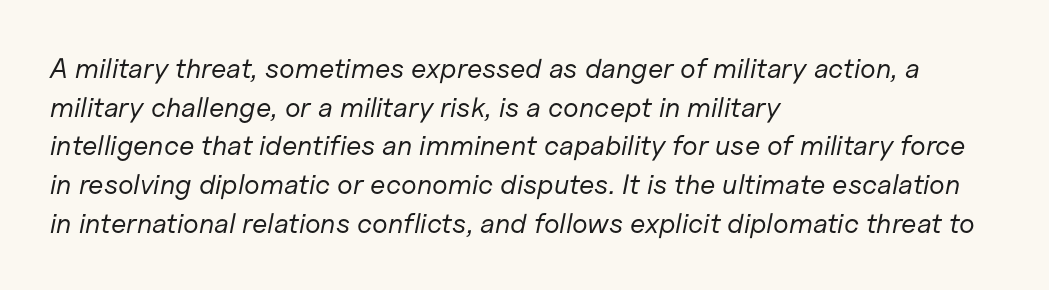
The image shows 28 px regular-weight type, italic (leaning right); set left-aligned, normal line spacing (1.38x), normal letter spacing, not underlined; low stroke contrast and a medium x-height.
